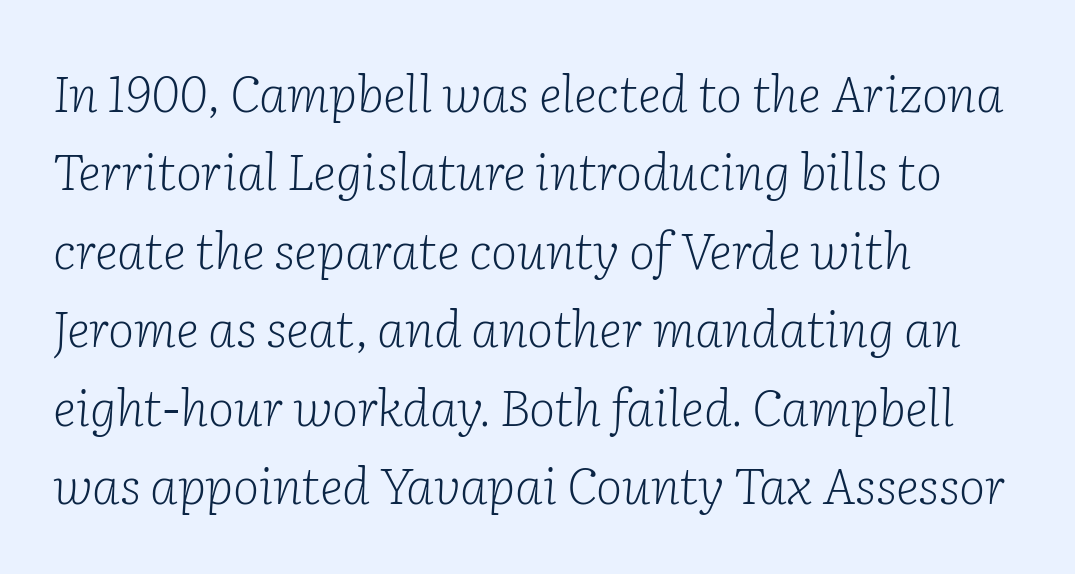
The image shows 50 px light serif type, italic (leaning right); set left-aligned, normal line spacing (1.57x), normal letter spacing, not underlined; low stroke contrast and a medium x-height.
